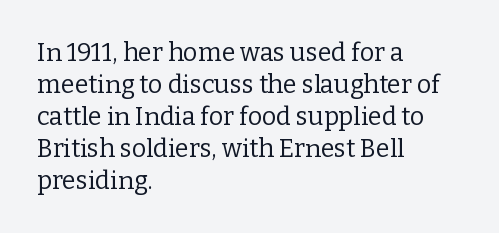
Glance below the letters and you will spot only blank space. The weight tops out at a normal text grade. Teacher's note: observe the even left margin — that is flush-left alignment. Interline gaps are of average width in this sample. In terms of posture, this sample is upright.
